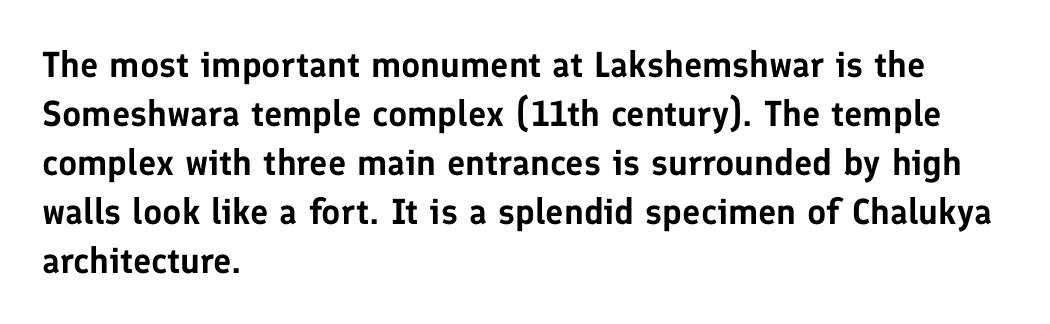
The image shows 36 px sans-serif type, upright; set left-aligned, normal line spacing (1.36x), normal letter spacing, not underlined; low stroke contrast and a medium x-height.
